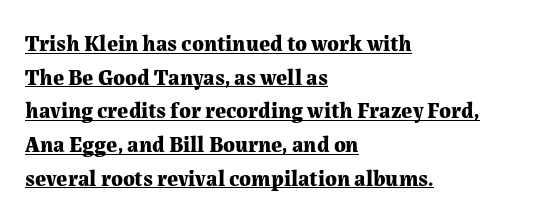
Like a heading marked for emphasis, these lines bear an underscore. Italic: no, the glyphs are upright roman. These lines sit exactly where default settings would place them. Its strokes are broad and dark, the hallmark of bold type. The type is set solid horizontally, with unmodified tracking. The text block is weighted toward the left margin, trailing off unevenly rightward.
